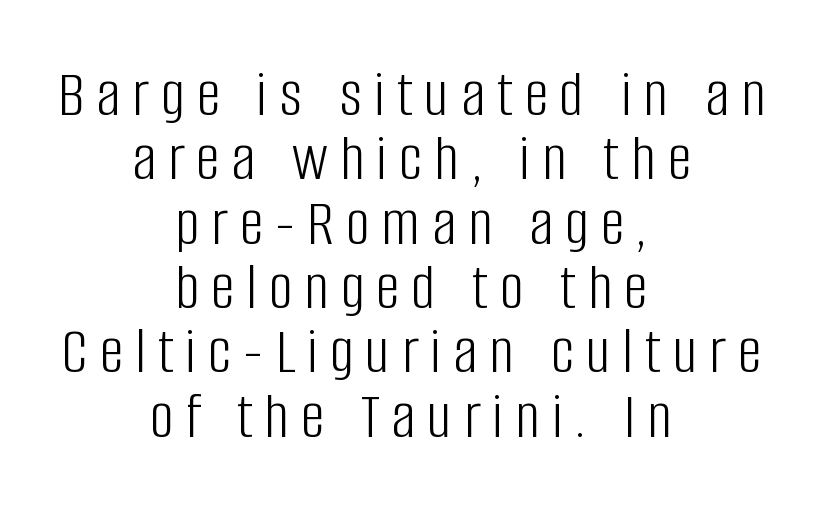
Q: Is the text bold? A: No.
Q: Is the text italic (slanted)? A: No, it is upright.
Q: Is the typeface a serif or a sans-serif typeface? A: Sans-serif.
Q: Is the text underlined? A: No.
Q: How is the paragraph aligned? A: Centered.
Q: Is the spacing between lines tight, normal or loose? A: Tight.
Q: Width (condensed, normal, or wide)? A: Condensed.
Q: Stroke contrast? A: Low.
Q: x-height? A: Large.
Q: Monospaced? A: No.
